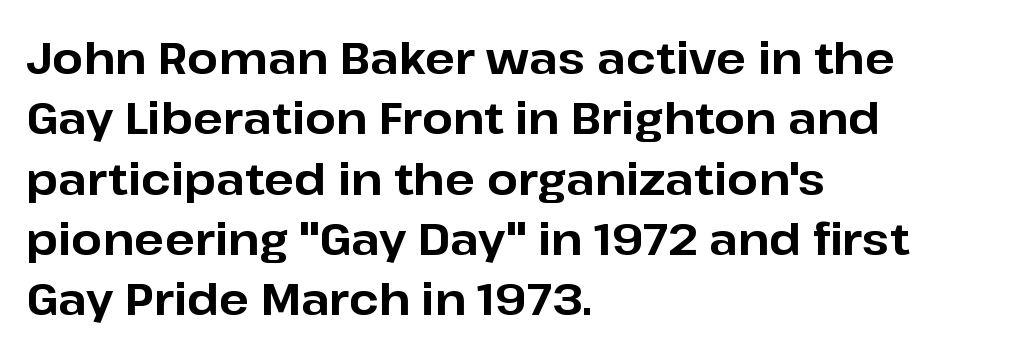
{"serif": "no", "italic": "no", "bold": "yes", "weight": "bold", "width": "normal", "stroke_contrast": "low", "x_height": "medium", "monospaced": "no", "underline": "no", "align": "left", "line_spacing": "normal", "line_spacing_ratio": 1.37, "letter_spacing": "normal", "letter_spacing_em": 0.0, "glyph_px": 44}
